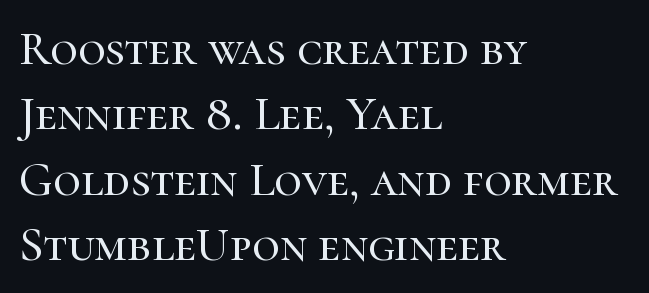
Interline gaps are of average width in this sample. The line texture is even and compact thanks to regular tracking. The passage shown is not underscored anywhere. Varying glyph widths throughout — classic text-font behaviour.
